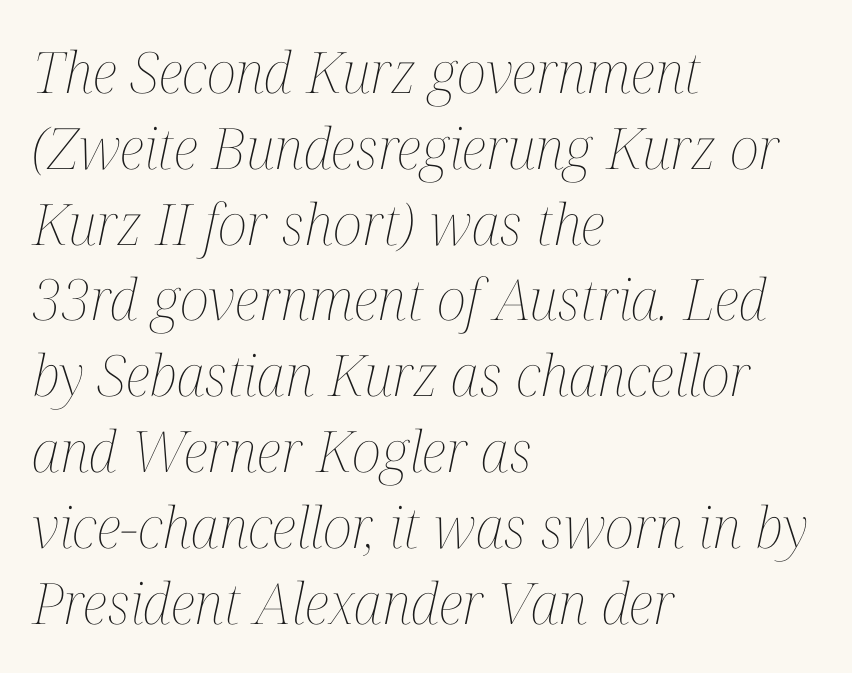
{"italic": "yes", "lean": "right", "slant_degrees": 12, "bold": "no", "weight": "thin", "width": "condensed", "stroke_contrast": "medium", "x_height": "medium", "monospaced": "no", "underline": "no", "align": "left", "line_spacing": "normal", "line_spacing_ratio": 1.33, "letter_spacing": "normal", "letter_spacing_em": 0.0, "glyph_px": 57}
